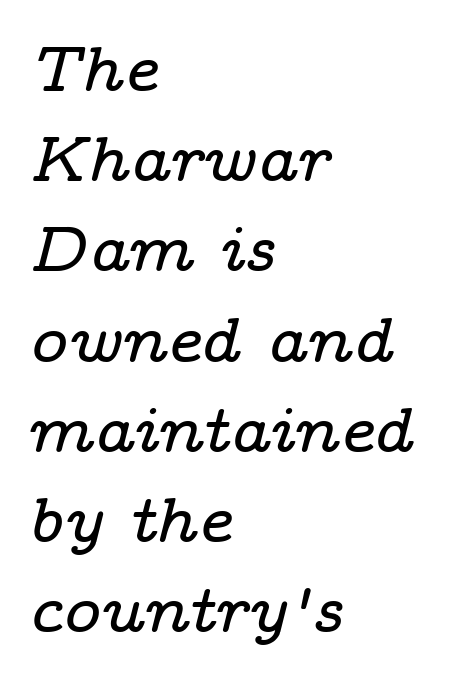
{"serif": "yes", "italic": "yes", "lean": "right", "slant_degrees": 14, "width": "wide", "stroke_contrast": "low", "x_height": "medium", "monospaced": "no", "underline": "no", "align": "left", "line_spacing": "normal", "line_spacing_ratio": 1.41, "letter_spacing": "normal", "letter_spacing_em": 0.0, "glyph_px": 64}
